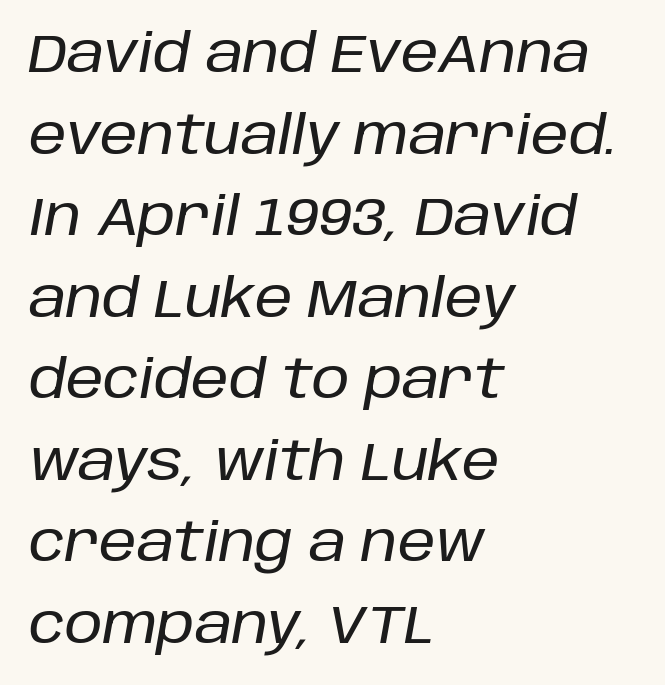
Q: Is the text italic (slanted)? A: Yes, it leans right by about 10 degrees.
Q: Is the text underlined? A: No.
Q: How is the paragraph aligned? A: Left-aligned.
Q: Is the spacing between letters normal or unusually wide? A: Normal.
Q: Is the spacing between lines tight, normal or loose? A: Normal.
Q: Width (condensed, normal, or wide)? A: Normal.
Q: Stroke contrast? A: Low.
Q: x-height? A: Large.
Q: Monospaced? A: No.
